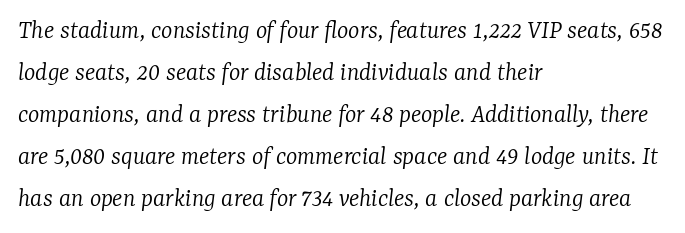
{"italic": "yes", "lean": "right", "slant_degrees": 7, "bold": "no", "underline": "no", "align": "left", "line_spacing": "normal", "line_spacing_ratio": 1.56, "letter_spacing": "normal", "letter_spacing_em": 0.0, "glyph_px": 27}
